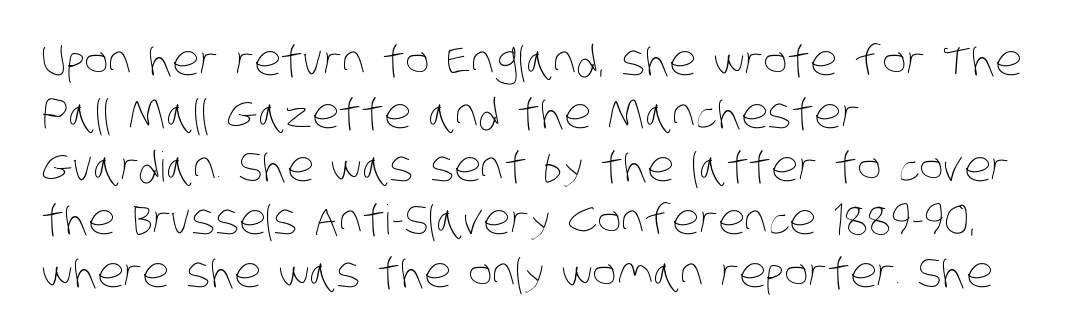
The image shows 41 px thin, condensed type; set left-aligned, normal line spacing (1.29x), normal letter spacing, not underlined; low stroke contrast and a large x-height.
